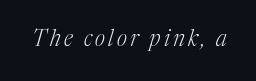
The image shows 22 px text type, italic (leaning right); set not underlined.
